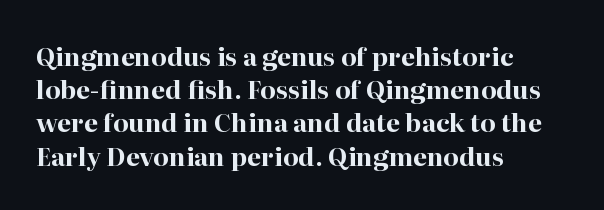
Q: Is the text bold? A: Yes.
Q: Is the text italic (slanted)? A: No, it is upright.
Q: Is the text underlined? A: No.
Q: How is the paragraph aligned? A: Left-aligned.
Q: Is the spacing between letters normal or unusually wide? A: Normal.
Q: Is the spacing between lines tight, normal or loose? A: Normal.
